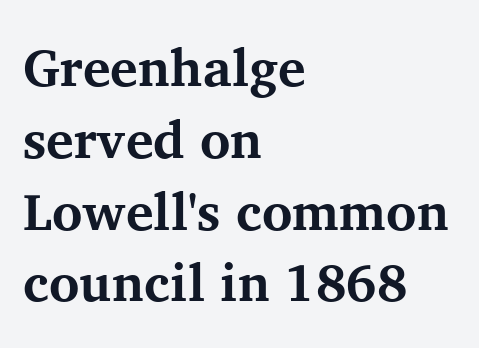
Upright lettering throughout. Words appear dense and cohesive because spacing is normal. Set as a true bold cut, around the 700 mark. You could not count columns in this text — the font is proportionally spaced. The passage is arranged the way most books set body copy — flush left.
